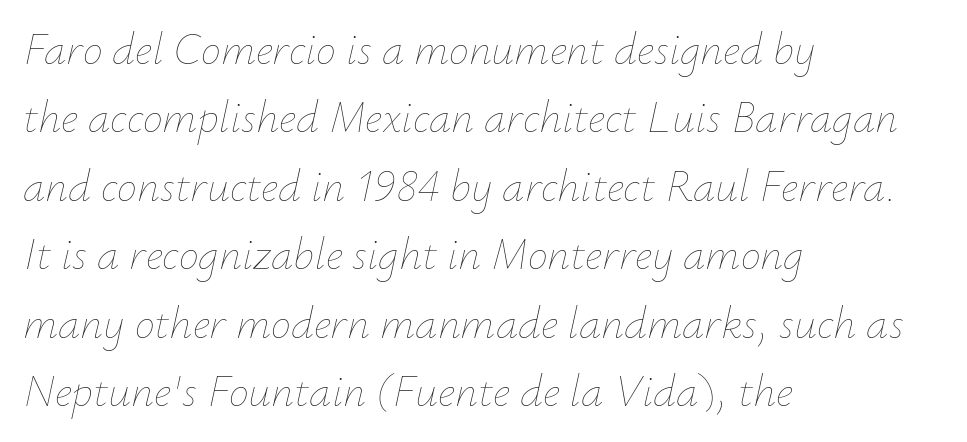
{"italic": "yes", "lean": "right", "slant_degrees": 12, "bold": "no", "weight": "thin", "width": "normal", "stroke_contrast": "low", "x_height": "small", "monospaced": "no", "underline": "no", "align": "left", "line_spacing": "normal", "line_spacing_ratio": 1.52, "letter_spacing": "normal", "letter_spacing_em": 0.0, "glyph_px": 45}
